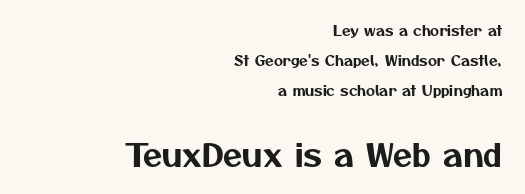
Q: Is the typeface a serif or a sans-serif typeface? A: Sans-serif.
Q: Is the text underlined? A: No.
Q: How is the paragraph aligned? A: Right-aligned.
Q: Is the spacing between letters normal or unusually wide? A: Normal.
Q: Is the spacing between lines tight, normal or loose? A: Loose.
Q: Which block of text is set in a larger size, the first (top) or the second (bottom)? A: The second (bottom) one.
Q: Width (condensed, normal, or wide)? A: Normal.
Q: Stroke contrast? A: Medium.
Q: x-height? A: Medium.
Q: Monospaced? A: No.
